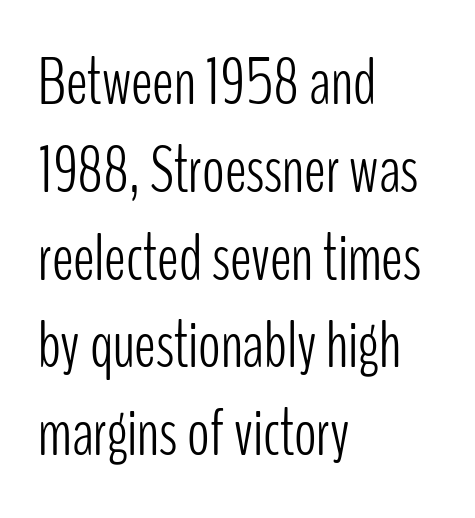
{"serif": "no", "italic": "no", "bold": "no", "weight": "light", "width": "condensed", "stroke_contrast": "low", "x_height": "medium", "monospaced": "no", "underline": "no", "align": "left", "line_spacing": "normal", "line_spacing_ratio": 1.33, "letter_spacing": "normal", "letter_spacing_em": 0.0, "glyph_px": 66}
